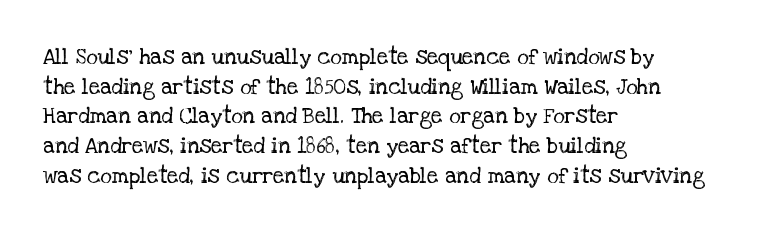
Unmarked baselines from the first word to the last. The designer left line spacing at the default. The rendering anchors every line to the left-hand side. The gaps between neighbouring characters are ordinary and unremarkable. The type sits square on the baseline with zero lean.
